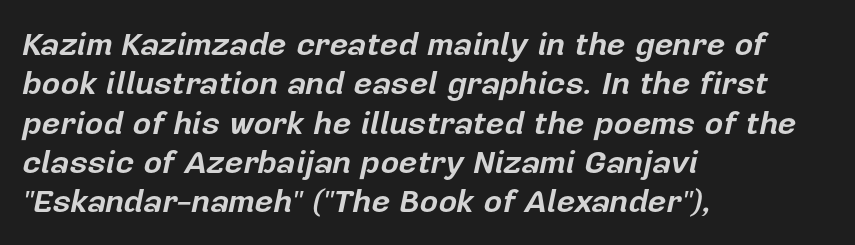
{"italic": "yes", "lean": "right", "slant_degrees": 12, "bold": "yes", "weight": "bold", "width": "normal", "stroke_contrast": "low", "x_height": "medium", "monospaced": "no", "underline": "no", "align": "left", "line_spacing_ratio": 1.23, "letter_spacing": "normal", "letter_spacing_em": 0.0, "glyph_px": 32}
